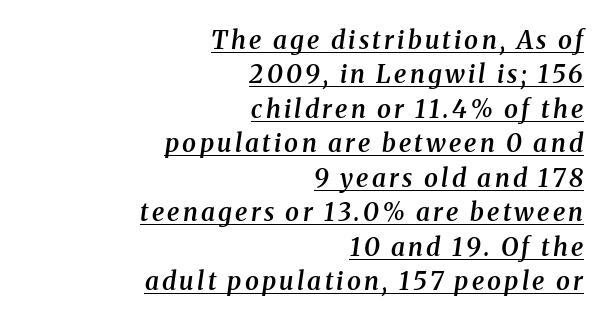
The image shows 25 px text type, italic (leaning right); set right-aligned, normal line spacing (1.38x), underlined.
